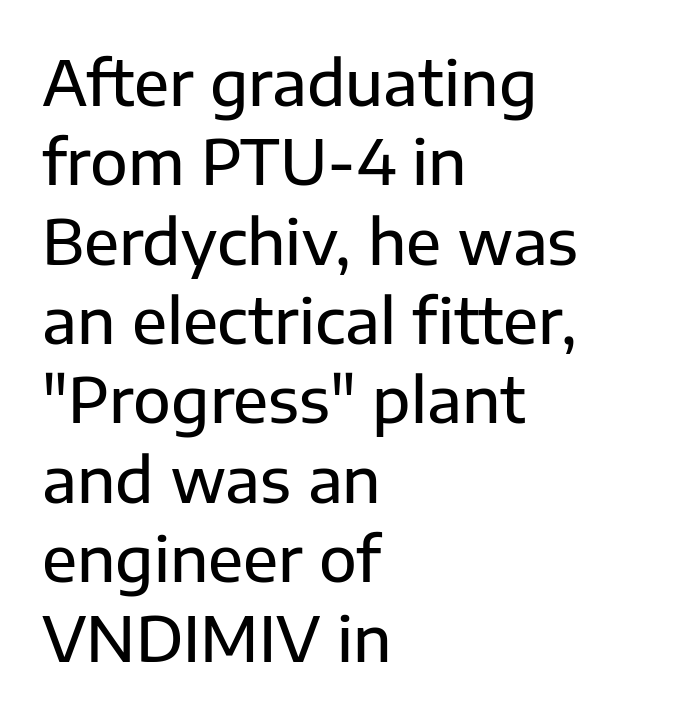
Q: Is the text italic (slanted)? A: No, it is upright.
Q: Is the typeface a serif or a sans-serif typeface? A: Sans-serif.
Q: Is the text underlined? A: No.
Q: How is the paragraph aligned? A: Left-aligned.
Q: Is the spacing between letters normal or unusually wide? A: Normal.
Q: Is the spacing between lines tight, normal or loose? A: Normal.
Q: Width (condensed, normal, or wide)? A: Normal.
Q: Stroke contrast? A: Low.
Q: x-height? A: Medium.
Q: Monospaced? A: No.
